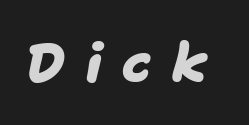
Character widths vary here, with narrow letters taking less room than wide ones. Spacing between characters has been opened up far beyond the box default. Typographically, this falls in the sans-serif category. Typesetter's note: full bold, strokes at maximum text heaviness.
